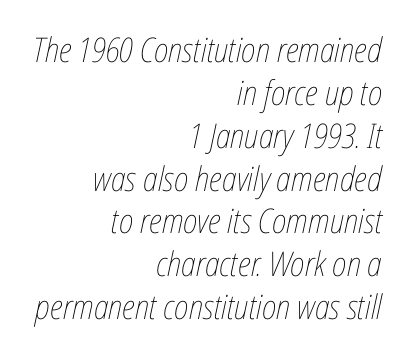
Q: Is the text bold? A: No.
Q: Is the text italic (slanted)? A: Yes, it leans right by about 12 degrees.
Q: Is the text underlined? A: No.
Q: How is the paragraph aligned? A: Right-aligned.
Q: Is the spacing between letters normal or unusually wide? A: Normal.
Q: Is the spacing between lines tight, normal or loose? A: Normal.
Q: Width (condensed, normal, or wide)? A: Condensed.
Q: Stroke contrast? A: Low.
Q: x-height? A: Medium.
Q: Monospaced? A: No.
